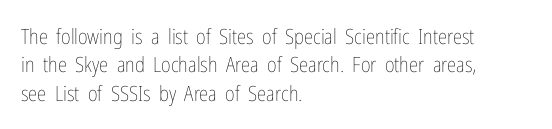
Evenly set lines give the paragraph a standard silhouette. Students, note that the glyphs here touch the page at normal intervals. In terms of posture, this sample is upright. Typeset ragged right — the left edge is the straight one.
